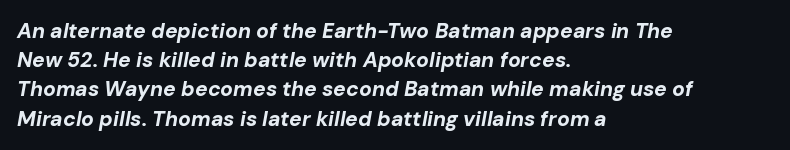
The image shows 21 px bold type, italic (leaning right); set left-aligned, normal line spacing (1.39x), normal letter spacing, not underlined.
